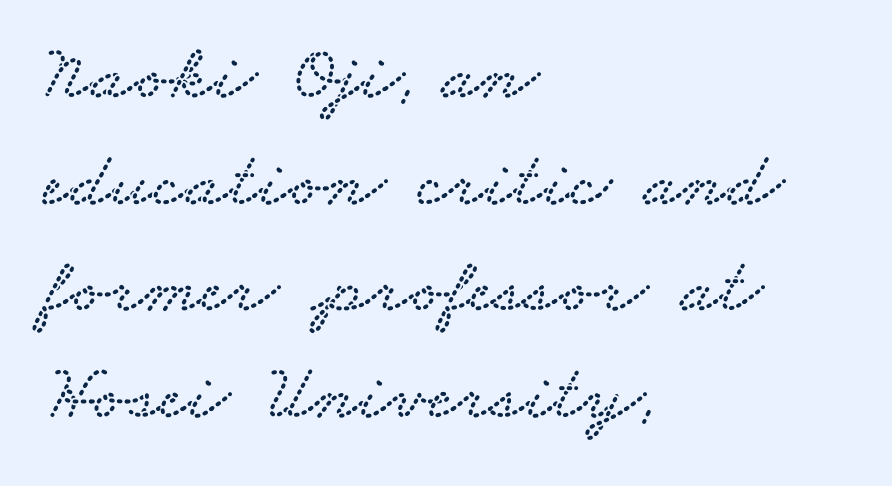
Q: Is the typeface a serif or a sans-serif typeface? A: Serif.
Q: Is the text underlined? A: No.
Q: How is the paragraph aligned? A: Left-aligned.
Q: Is the spacing between letters normal or unusually wide? A: Normal.
Q: Is the spacing between lines tight, normal or loose? A: Normal.
Q: Width (condensed, normal, or wide)? A: Wide.
Q: Stroke contrast? A: Low.
Q: x-height? A: Small.
Q: Monospaced? A: No.
